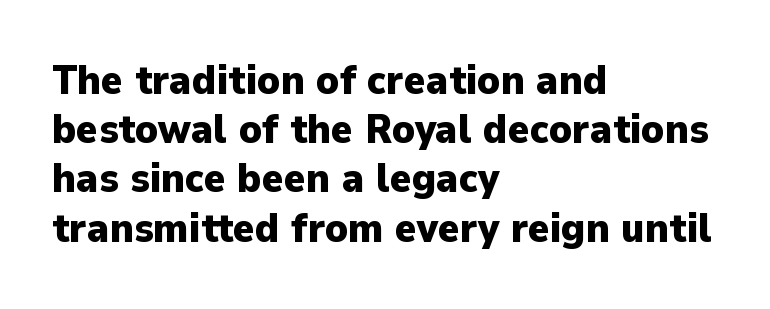
Check where the strokes stop: nothing finishes them off — pure sans. Proportional: the letters do not fall into vertical columns. Does the lettering tilt? It doesn't — this is upright. Tracking value appears to be zero — textbook default spacing. A bare baseline throughout the passage. The passage shown is emphatically bold.
